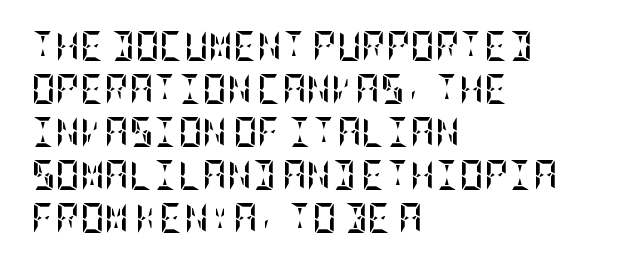
Each glyph is drawn with heavy, bold strokes. Honestly, the row spacing looks completely unremarkable. Anything drawn beneath the words? Only blank space. One-word summary of the alignment: left.
